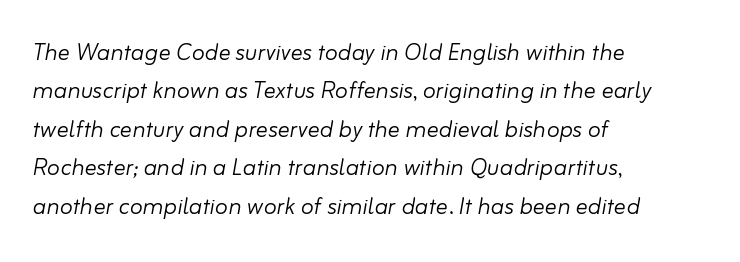
Emphasis-style slanted type is in use. The rendering anchors every line to the left-hand side. The face used here is proportionally spaced, like ordinary book or web type. A clean baseline with only descenders dipping below it. Letter spacing: default. The font sits on the lighter half of the weight spectrum, regular included.
